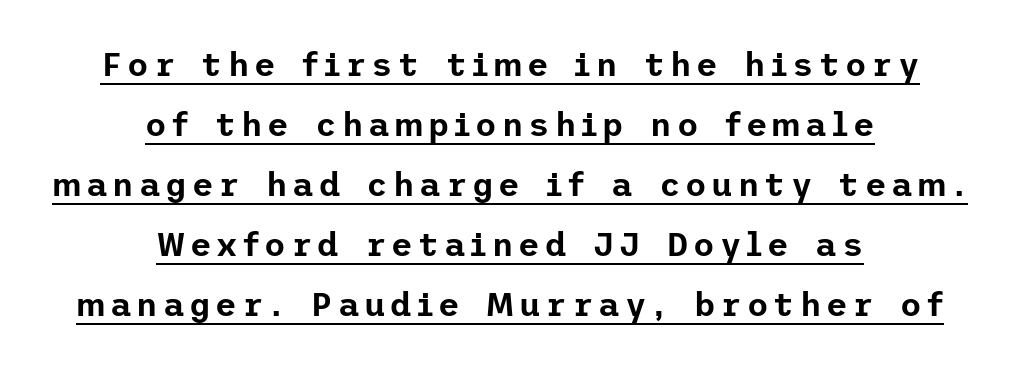
This rendering uses center alignment, leaving both contours irregular but symmetric. The lettering holds an erect, upright posture throughout. A typographer would call this underscored text. Are there feet on the stems? There aren't — it's a sans.
